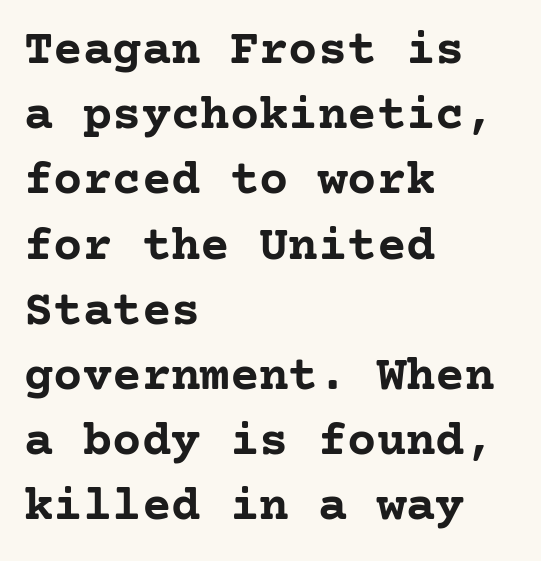
Q: Is the text bold? A: Yes.
Q: Is the text italic (slanted)? A: No, it is upright.
Q: Is the typeface a serif or a sans-serif typeface? A: Serif.
Q: Is the text underlined? A: No.
Q: How is the paragraph aligned? A: Left-aligned.
Q: Is the spacing between letters normal or unusually wide? A: Normal.
Q: Is the spacing between lines tight, normal or loose? A: Normal.
Q: Width (condensed, normal, or wide)? A: Normal.
Q: Stroke contrast? A: Low.
Q: x-height? A: Medium.
